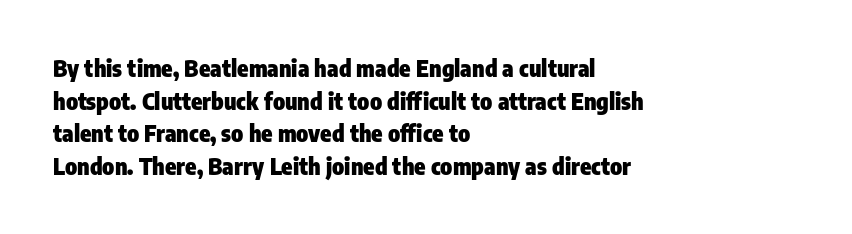
{"italic": "no", "bold": "yes", "underline": "no", "align": "left", "line_spacing": "normal", "line_spacing_ratio": 1.42, "letter_spacing": "normal", "letter_spacing_em": 0.0, "glyph_px": 23}
